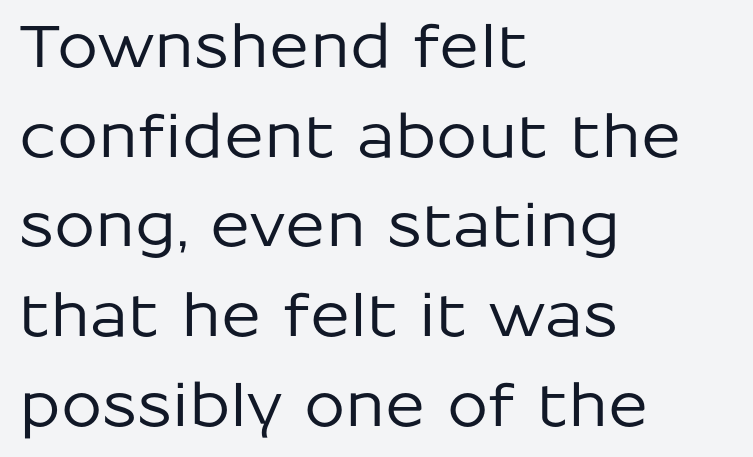
{"serif": "no", "italic": "no", "width": "normal", "stroke_contrast": "low", "x_height": "medium", "monospaced": "no", "underline": "no", "align": "left", "line_spacing": "normal", "line_spacing_ratio": 1.52, "letter_spacing": "normal", "letter_spacing_em": 0.0, "glyph_px": 59}
